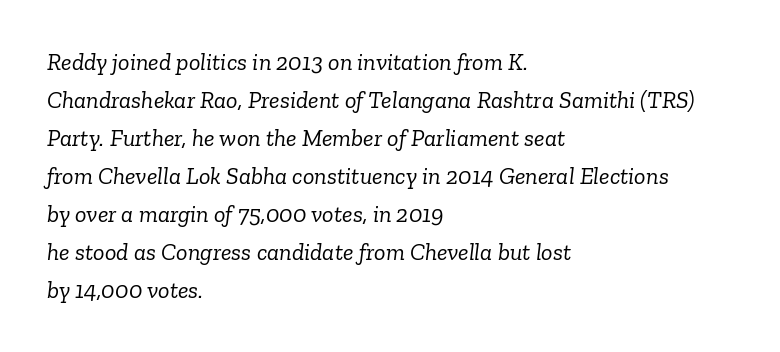
{"italic": "yes", "lean": "right", "slant_degrees": 6, "bold": "no", "underline": "no", "align": "left", "line_spacing": "normal", "line_spacing_ratio": 1.58, "letter_spacing": "normal", "letter_spacing_em": 0.0, "glyph_px": 24}
